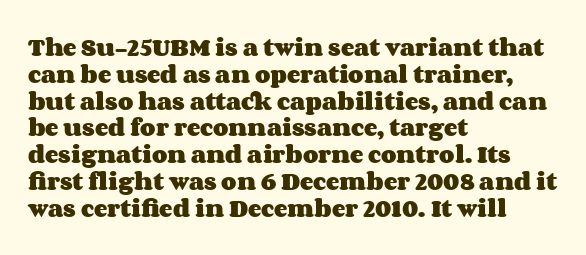
Q: Is the text bold? A: Yes.
Q: Is the text italic (slanted)? A: No, it is upright.
Q: Is the text underlined? A: No.
Q: How is the paragraph aligned? A: Left-aligned.
Q: Is the spacing between letters normal or unusually wide? A: Normal.
Q: Is the spacing between lines tight, normal or loose? A: Normal.
